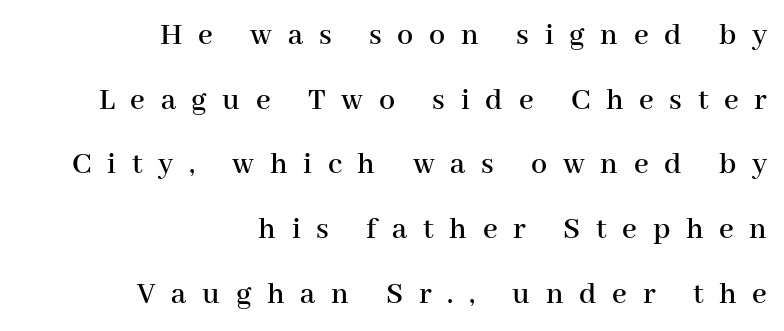
The image shows 32 px serif type, upright; set right-aligned, loose line spacing (2.02x), unusually wide letter spacing (+0.49 em), not underlined; high stroke contrast and a medium x-height.
